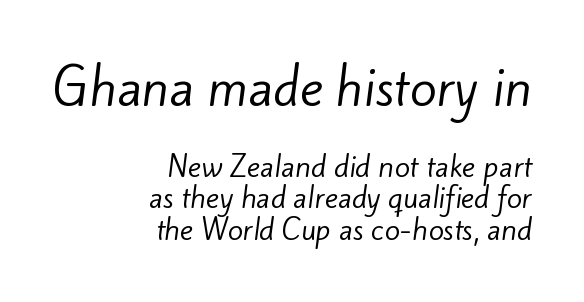
Q: Is the text bold? A: No.
Q: Is the typeface a serif or a sans-serif typeface? A: Sans-serif.
Q: Is the text underlined? A: No.
Q: How is the paragraph aligned? A: Right-aligned.
Q: Is the spacing between letters normal or unusually wide? A: Normal.
Q: Is the spacing between lines tight, normal or loose? A: Tight.
Q: Which block of text is set in a larger size, the first (top) or the second (bottom)? A: The first (top) one.
Q: Width (condensed, normal, or wide)? A: Normal.
Q: Stroke contrast? A: Low.
Q: x-height? A: Small.
Q: Monospaced? A: No.
